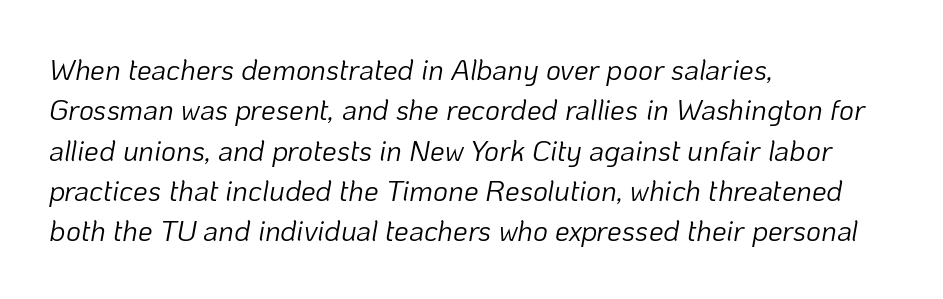
What's the leading like? Ordinary, nothing unusual. Do the characters align in a grid? No, the font is proportional. The whole block is typeset with a tilt. The baseline area is clear. Standard letterfit; no display-style spreading of the glyphs.
